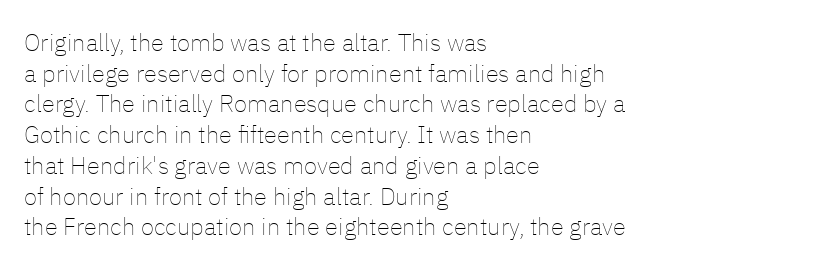
Is the type heavy? It reads as light-to-regular instead. Leftover space on each line is placed entirely after the last word. Characters follow at the spacing the type designer built in. The passage shown stacks its lines at a standard gap.
